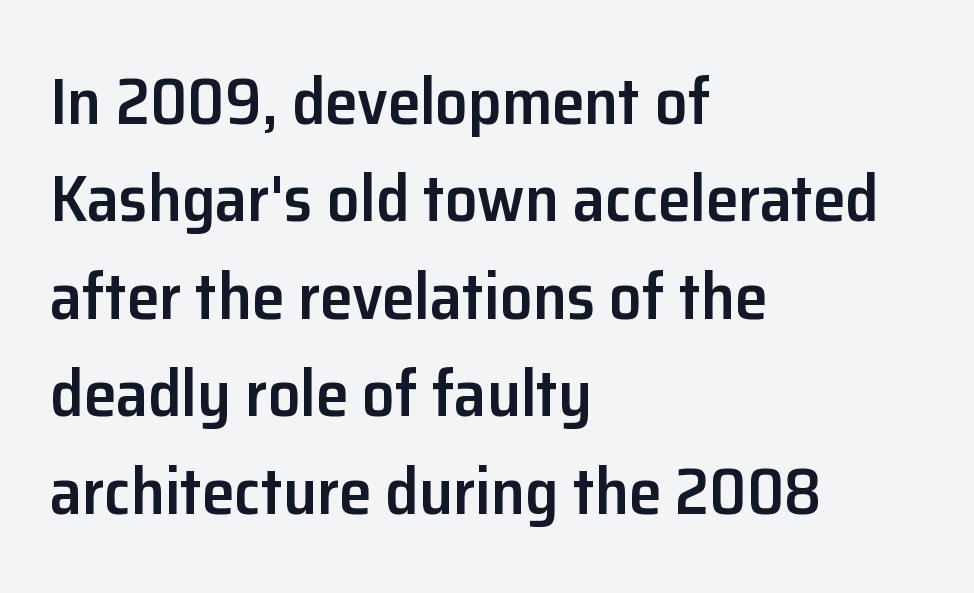
{"serif": "no", "italic": "no", "bold": "semi", "weight": "semibold", "width": "normal", "stroke_contrast": "low", "x_height": "medium", "monospaced": "no", "underline": "no", "align": "left", "line_spacing": "normal", "line_spacing_ratio": 1.5, "letter_spacing": "normal", "letter_spacing_em": 0.0, "glyph_px": 65}
